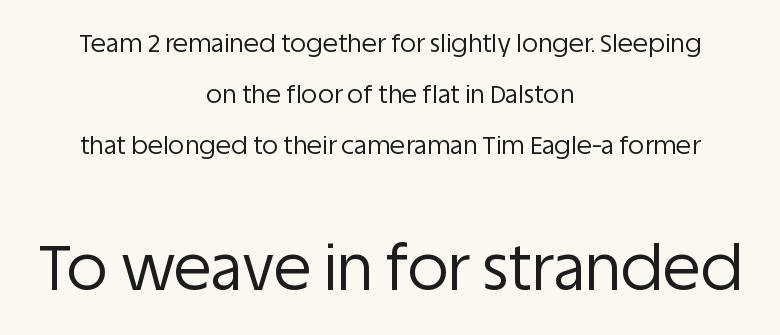
Q: Is the text bold? A: No.
Q: Is the text italic (slanted)? A: No, it is upright.
Q: Is the typeface a serif or a sans-serif typeface? A: Sans-serif.
Q: Is the text underlined? A: No.
Q: How is the paragraph aligned? A: Centered.
Q: Is the spacing between letters normal or unusually wide? A: Normal.
Q: Is the spacing between lines tight, normal or loose? A: Loose.
Q: Which block of text is set in a larger size, the first (top) or the second (bottom)? A: The second (bottom) one.
Q: Width (condensed, normal, or wide)? A: Normal.
Q: Stroke contrast? A: Low.
Q: x-height? A: Large.
Q: Monospaced? A: No.
